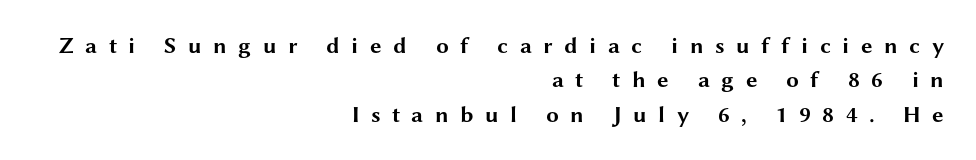
Q: Is the text bold? A: Yes.
Q: Is the text italic (slanted)? A: No, it is upright.
Q: Is the text underlined? A: No.
Q: How is the paragraph aligned? A: Right-aligned.
Q: Is the spacing between letters normal or unusually wide? A: Unusually wide.
Q: Is the spacing between lines tight, normal or loose? A: Normal.
